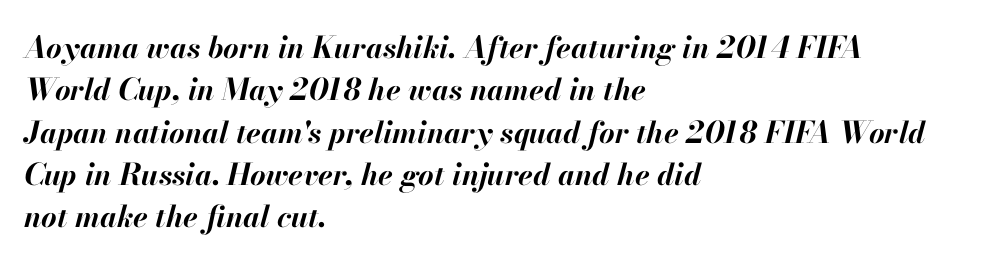
Q: Is the text bold? A: Yes.
Q: Is the text italic (slanted)? A: Yes, it leans right by about 13 degrees.
Q: Is the text underlined? A: No.
Q: How is the paragraph aligned? A: Left-aligned.
Q: Is the spacing between letters normal or unusually wide? A: Normal.
Q: Is the spacing between lines tight, normal or loose? A: Normal.
Q: Width (condensed, normal, or wide)? A: Normal.
Q: Stroke contrast? A: High.
Q: x-height? A: Small.
Q: Monospaced? A: No.
